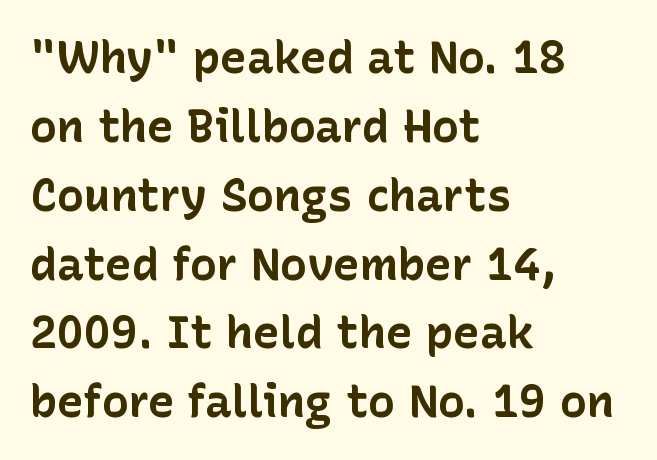
This sample uses plain, unmodified letter spacing. I'd describe the lettering as bold — thick and assertive. Examine the stroke ends and you'll find no serifs. Ascenders rise straight up at ninety degrees. One glance says typical: line gaps are just what's usual. Clear beneath every line of the passage.
